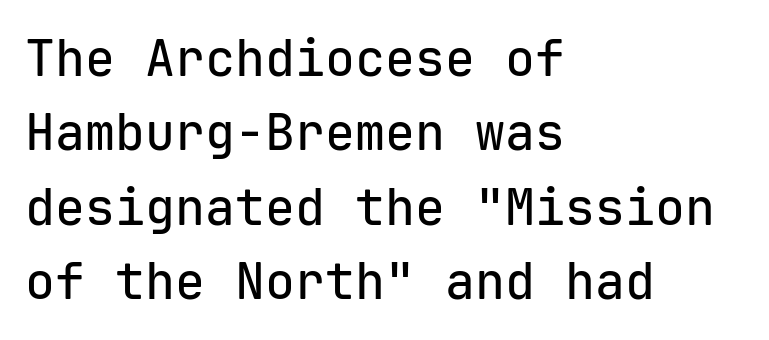
Q: Is the text italic (slanted)? A: No, it is upright.
Q: Is the typeface a serif or a sans-serif typeface? A: Sans-serif.
Q: Is the text underlined? A: No.
Q: How is the paragraph aligned? A: Left-aligned.
Q: Is the spacing between letters normal or unusually wide? A: Normal.
Q: Is the spacing between lines tight, normal or loose? A: Normal.
Q: Width (condensed, normal, or wide)? A: Normal.
Q: Stroke contrast? A: Low.
Q: x-height? A: Medium.
Q: Monospaced? A: Yes.
